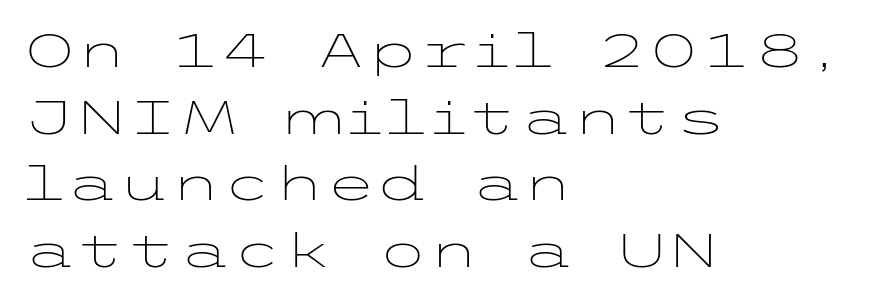
Q: Is the text bold? A: No.
Q: Is the text italic (slanted)? A: No, it is upright.
Q: Is the typeface a serif or a sans-serif typeface? A: Sans-serif.
Q: Is the text underlined? A: No.
Q: How is the paragraph aligned? A: Left-aligned.
Q: Is the spacing between letters normal or unusually wide? A: Normal.
Q: Is the spacing between lines tight, normal or loose? A: Normal.
Q: Width (condensed, normal, or wide)? A: Wide.
Q: Stroke contrast? A: Low.
Q: x-height? A: Medium.
